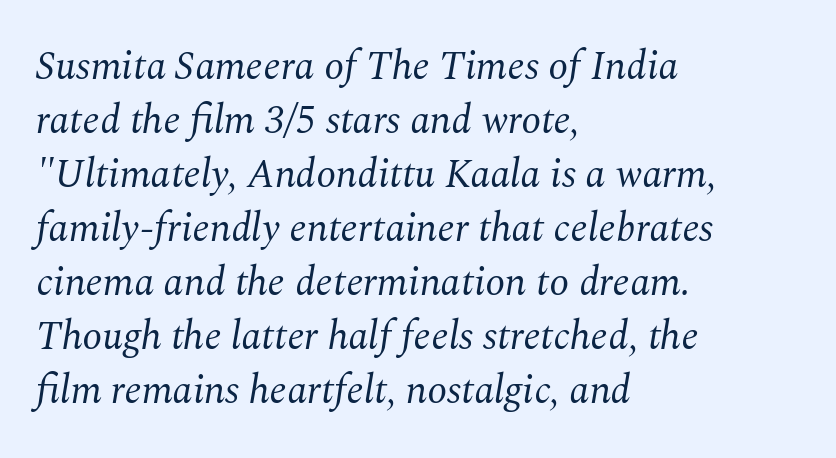
{"serif": "yes", "italic": "yes", "lean": "right", "slant_degrees": 10, "bold": "no", "weight": "regular", "width": "normal", "stroke_contrast": "medium", "x_height": "medium", "monospaced": "no", "underline": "no", "align": "left", "line_spacing": "normal", "line_spacing_ratio": 1.35, "letter_spacing": "normal", "letter_spacing_em": 0.0, "glyph_px": 40}
